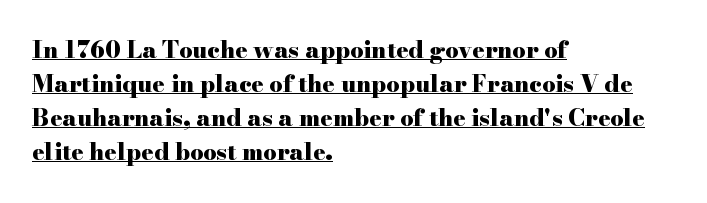
Q: Is the text bold? A: Yes.
Q: Is the text italic (slanted)? A: No, it is upright.
Q: Is the text underlined? A: Yes.
Q: How is the paragraph aligned? A: Left-aligned.
Q: Is the spacing between letters normal or unusually wide? A: Normal.
Q: Is the spacing between lines tight, normal or loose? A: Normal.
